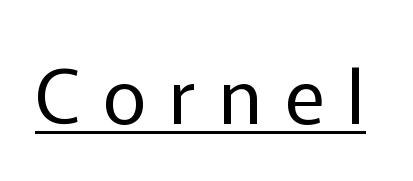
The lettering is marked with a stroke running underneath it. Designer's note — italics off, roman on. The characters are drawn with everyday or finer stroke widths. Does the type have serifs? No, each stem ends abruptly.
